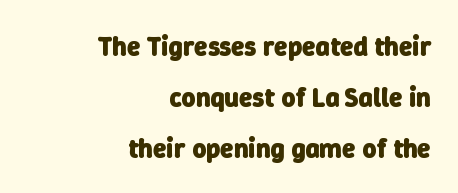
The image shows 27 px bold type; set right-aligned, line spacing 1.88x, normal letter spacing, not underlined.
